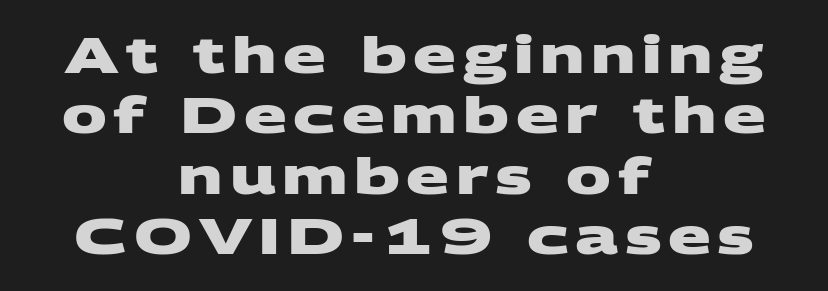
The image shows 50 px heavy, wide sans-serif type; set centered, line spacing 1.21x, not underlined; medium stroke contrast and a large x-height.
